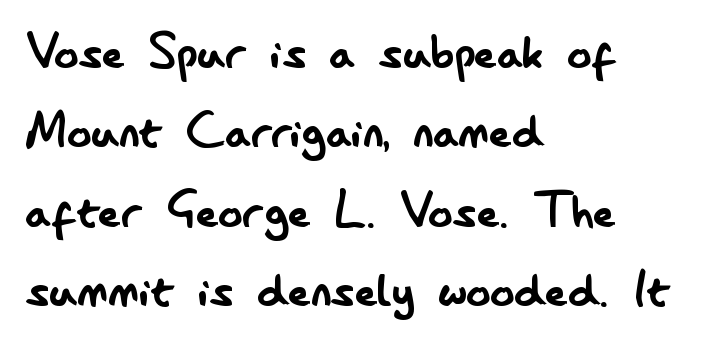
The image shows 61 px regular-weight, condensed sans-serif type, upright; set left-aligned, normal line spacing (1.3x), normal letter spacing, not underlined; low stroke contrast and a small x-height.
